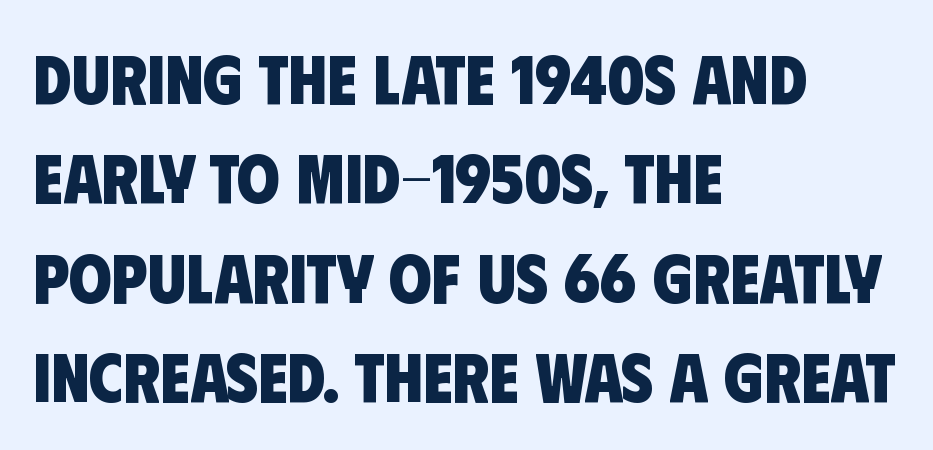
Q: Is the text bold? A: Yes.
Q: Is the typeface a serif or a sans-serif typeface? A: Sans-serif.
Q: Is the text underlined? A: No.
Q: How is the paragraph aligned? A: Left-aligned.
Q: Is the spacing between letters normal or unusually wide? A: Normal.
Q: Is the spacing between lines tight, normal or loose? A: Normal.
Q: Width (condensed, normal, or wide)? A: Condensed.
Q: Stroke contrast? A: Low.
Q: x-height? A: Large.
Q: Monospaced? A: No.
